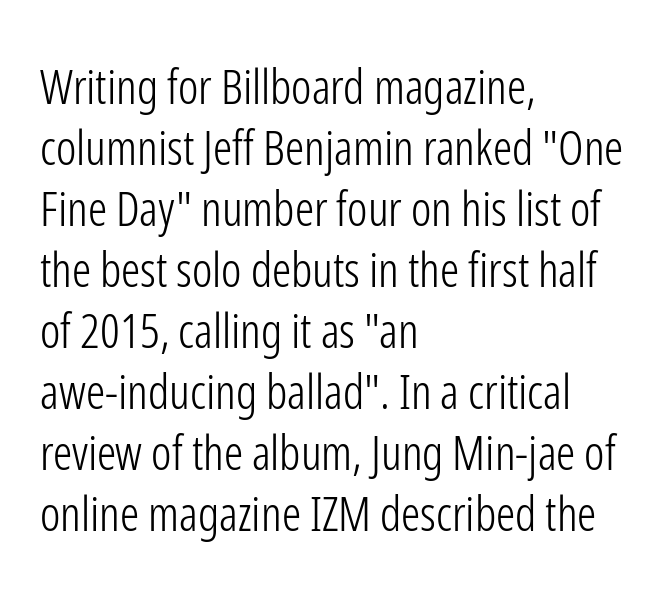
The image shows 48 px light, condensed sans-serif type, upright; set left-aligned, normal line spacing (1.27x), normal letter spacing, not underlined; low stroke contrast and a medium x-height.
